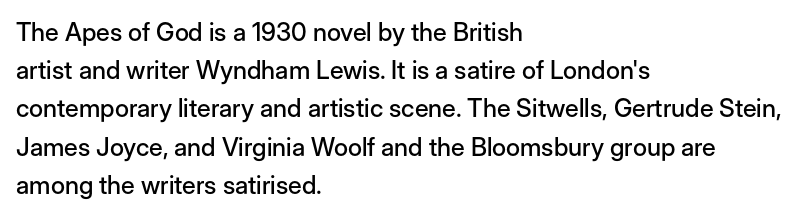
The image shows 25 px text type, upright; set left-aligned, normal line spacing (1.53x), normal letter spacing, not underlined.
